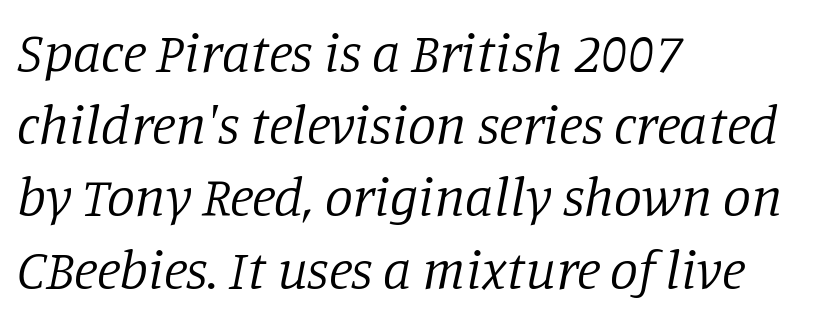
Q: Is the text bold? A: No.
Q: Is the text italic (slanted)? A: Yes, it leans right by about 11 degrees.
Q: Is the typeface a serif or a sans-serif typeface? A: Serif.
Q: Is the text underlined? A: No.
Q: How is the paragraph aligned? A: Left-aligned.
Q: Is the spacing between letters normal or unusually wide? A: Normal.
Q: Is the spacing between lines tight, normal or loose? A: Normal.
Q: Width (condensed, normal, or wide)? A: Normal.
Q: Stroke contrast? A: Low.
Q: x-height? A: Large.
Q: Monospaced? A: No.
